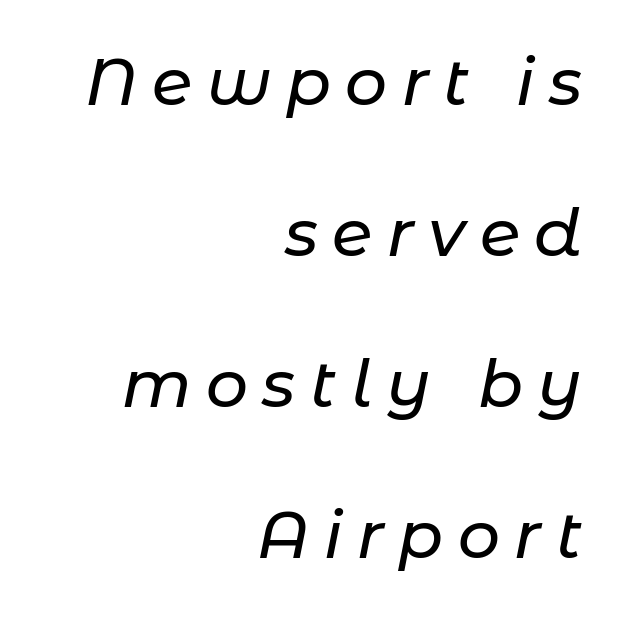
Q: Is the text italic (slanted)? A: Yes, it leans right by about 11 degrees.
Q: Is the text underlined? A: No.
Q: How is the paragraph aligned? A: Right-aligned.
Q: Is the spacing between letters normal or unusually wide? A: Unusually wide.
Q: Is the spacing between lines tight, normal or loose? A: Loose.
Q: Width (condensed, normal, or wide)? A: Normal.
Q: Stroke contrast? A: Low.
Q: x-height? A: Medium.
Q: Monospaced? A: No.
